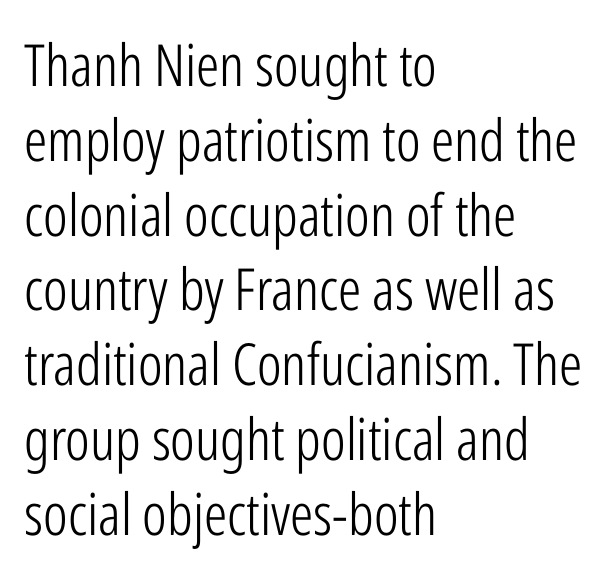
Weight: in the light-to-regular range. Compared with a centered layout, this one pins lines to the left instead. Does the leading feel generous? No, just average. The font's upright variant was chosen for this text. You could not count columns in this text — the font is proportionally spaced.
